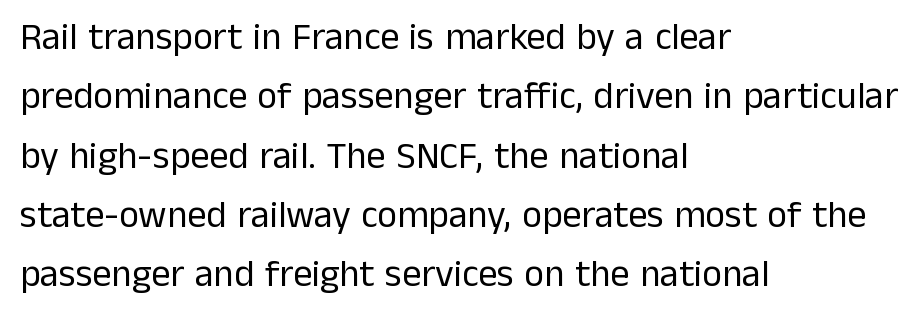
Q: Is the text bold? A: No.
Q: Is the text italic (slanted)? A: No, it is upright.
Q: Is the typeface a serif or a sans-serif typeface? A: Sans-serif.
Q: Is the text underlined? A: No.
Q: How is the paragraph aligned? A: Left-aligned.
Q: Is the spacing between letters normal or unusually wide? A: Normal.
Q: Is the spacing between lines tight, normal or loose? A: Normal.
Q: Width (condensed, normal, or wide)? A: Normal.
Q: Stroke contrast? A: Low.
Q: x-height? A: Medium.
Q: Monospaced? A: No.
